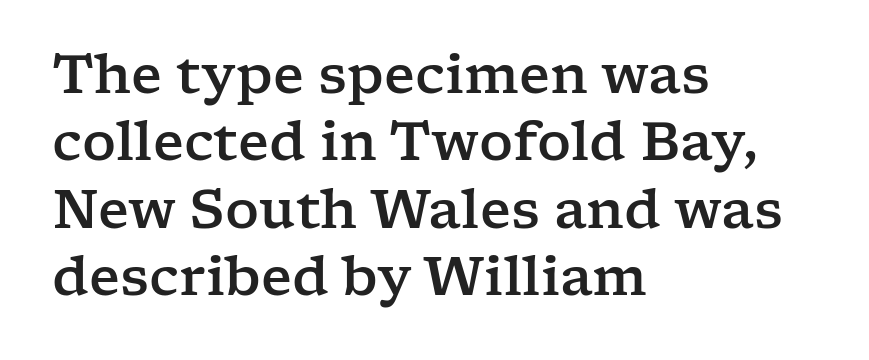
The image shows 53 px wide serif type, upright; set left-aligned, normal line spacing (1.27x), normal letter spacing, not underlined; low stroke contrast and a medium x-height.
